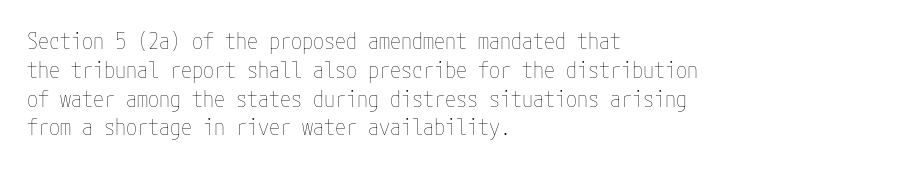
{"italic": "no", "bold": "no", "underline": "no", "align": "left", "line_spacing": "normal", "line_spacing_ratio": 1.31, "letter_spacing": "normal", "letter_spacing_em": 0.0, "glyph_px": 22}
